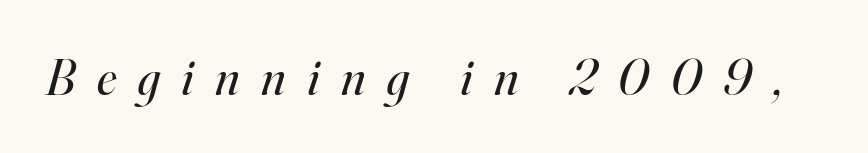
The image shows 51 px regular-weight serif type, italic (leaning right); set unusually wide letter spacing (+0.42 em), not underlined; high stroke contrast and a small x-height.
